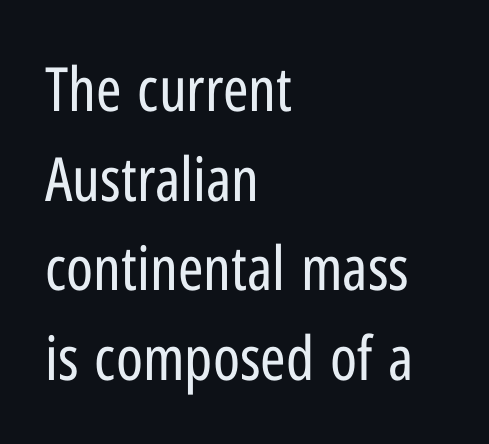
The image shows 61 px regular-weight, condensed sans-serif type, upright; set left-aligned, normal line spacing (1.47x), normal letter spacing, not underlined; low stroke contrast and a medium x-height.
